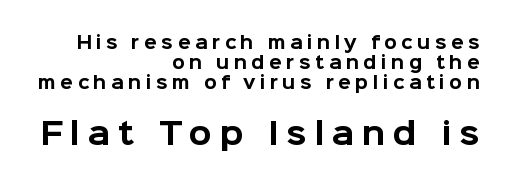
The typesetting leans heavy: a genuine bold. The passage shown is not underscored anywhere. The rendering inserts visible extra space after every character. Larger block? The one below; the one above is distinctly smaller.
